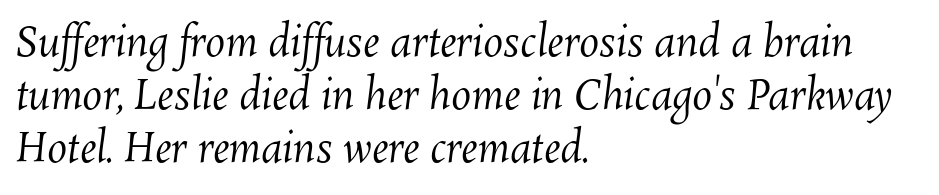
The face looks like a standard text weight, possibly lighter. Descenders are the only things crossing below the line. The letterforms sit shoulder to shoulder at normal distance. Here the designer chose a conventional face with non-uniform glyph widths. The block of text has a typical density, with ordinary space between rows. Leftover space on each line is placed entirely after the last word.
